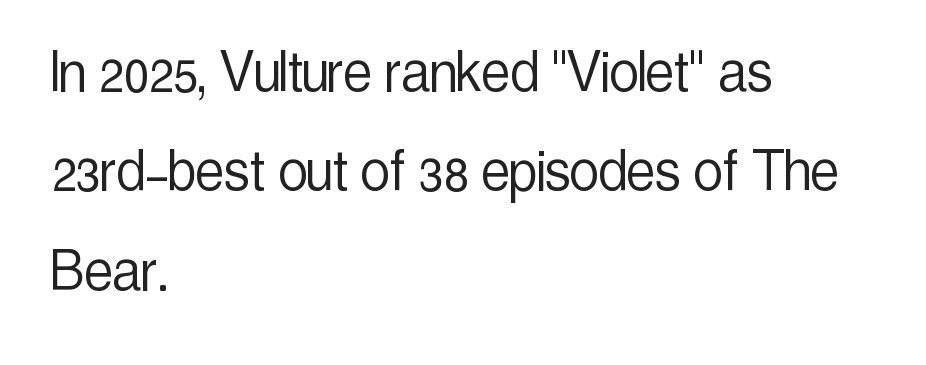
The image shows 65 px light, condensed sans-serif type, upright; set left-aligned, normal line spacing (1.53x), normal letter spacing, not underlined; a medium x-height.
